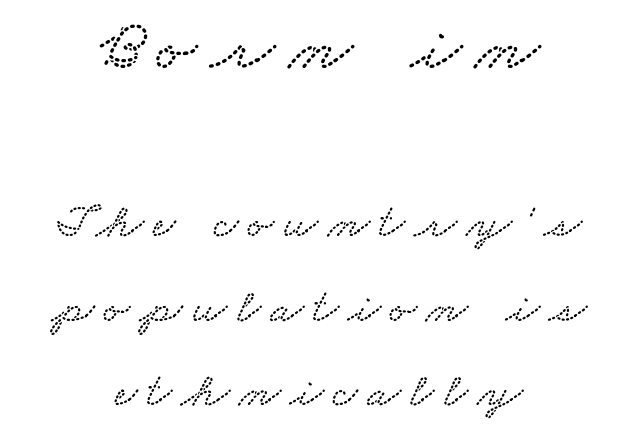
{"width": "wide", "stroke_contrast": "low", "x_height": "small", "monospaced": "no", "underline": "no", "align": "center", "line_spacing_ratio": 1.72, "larger_block": "first", "size_ratio": 1.51, "glyph_px": 74}
